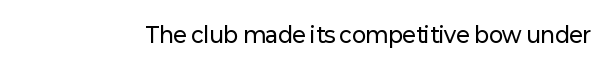
The image shows 21 px text type, upright; set normal letter spacing, not underlined.
